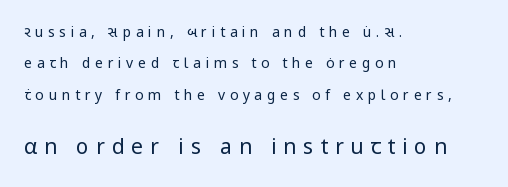
Caption: multi-line text, flush left, ragged right. Ascenders rise straight up at ninety degrees. The more generous point size was reserved for the lower chunk. On a weight scale, this lands at 450 or below. Loosely led — the rows are spread out. Honestly, there is no underline to notice here at all.
